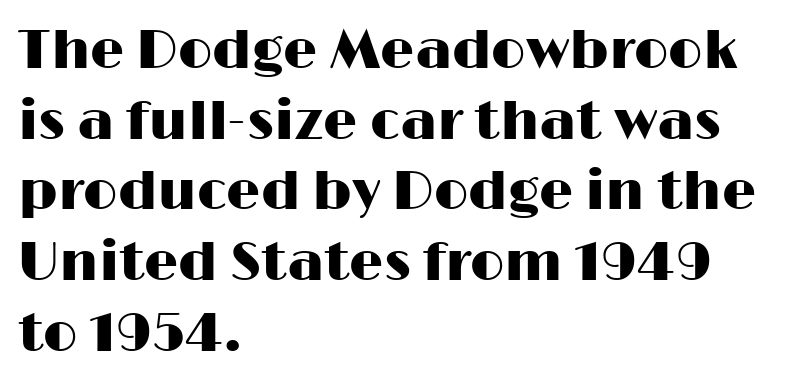
The image shows 54 px wide sans-serif type, upright; set left-aligned, normal line spacing (1.31x), normal letter spacing, not underlined; high stroke contrast and a medium x-height.
